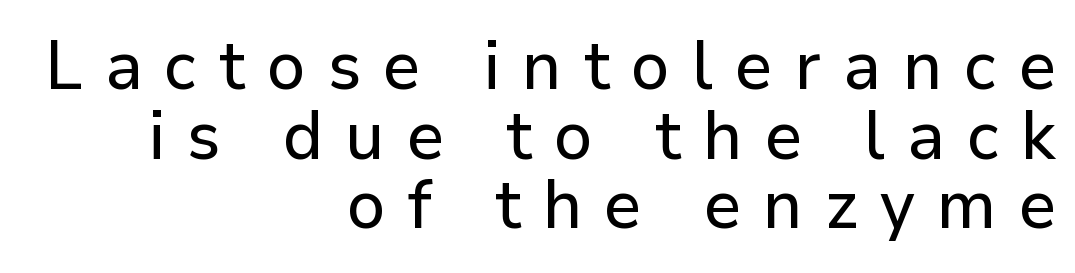
The image shows 69 px sans-serif type, upright; set right-aligned, tight line spacing (1.01x), unusually wide letter spacing (+0.32 em), not underlined; low stroke contrast and a medium x-height.
